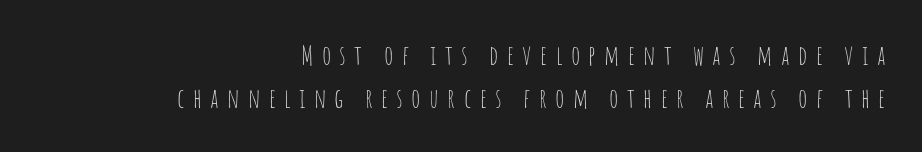
Characters remain perfectly vertical along every line. Stroke mass is kept to a normal reading level or below. These lines have a slow, spaced-out rhythm from letter to letter. Line ends are locked; line starts wander.
